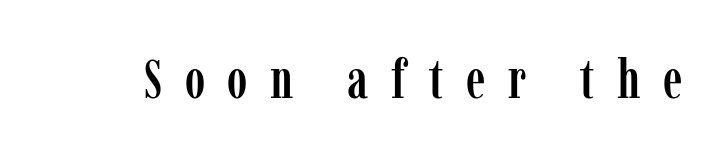
Q: Is the text italic (slanted)? A: No, it is upright.
Q: Is the typeface a serif or a sans-serif typeface? A: Serif.
Q: Is the text underlined? A: No.
Q: Is the spacing between letters normal or unusually wide? A: Unusually wide.
Q: Width (condensed, normal, or wide)? A: Condensed.
Q: Stroke contrast? A: Low.
Q: x-height? A: Medium.
Q: Monospaced? A: No.
